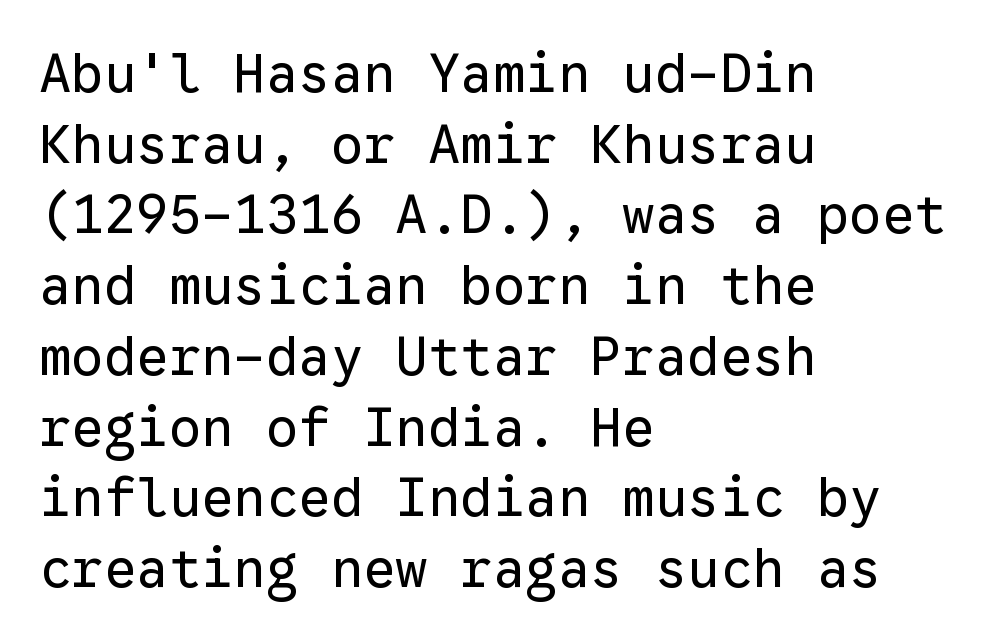
Q: Is the text bold? A: No.
Q: Is the text italic (slanted)? A: No, it is upright.
Q: Is the typeface a serif or a sans-serif typeface? A: Sans-serif.
Q: Is the text underlined? A: No.
Q: How is the paragraph aligned? A: Left-aligned.
Q: Is the spacing between letters normal or unusually wide? A: Normal.
Q: Is the spacing between lines tight, normal or loose? A: Normal.
Q: Width (condensed, normal, or wide)? A: Normal.
Q: Stroke contrast? A: Low.
Q: x-height? A: Medium.
Q: Monospaced? A: Yes.
